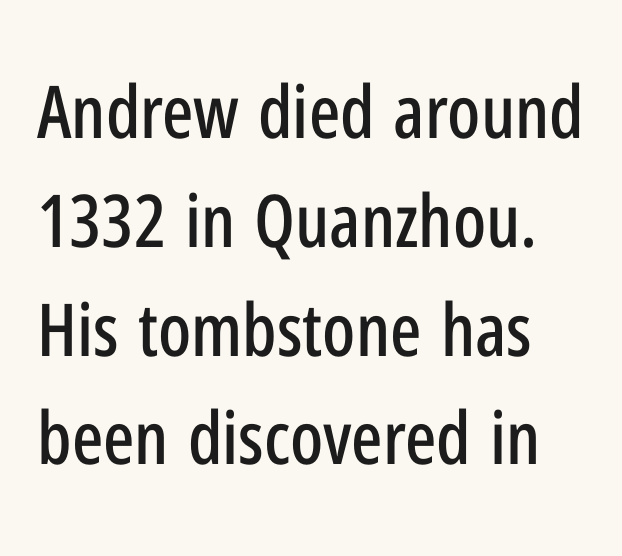
Q: Is the text italic (slanted)? A: No, it is upright.
Q: Is the typeface a serif or a sans-serif typeface? A: Sans-serif.
Q: Is the text underlined? A: No.
Q: Is the spacing between letters normal or unusually wide? A: Normal.
Q: Is the spacing between lines tight, normal or loose? A: Normal.
Q: Width (condensed, normal, or wide)? A: Condensed.
Q: Stroke contrast? A: Low.
Q: x-height? A: Medium.
Q: Monospaced? A: No.
